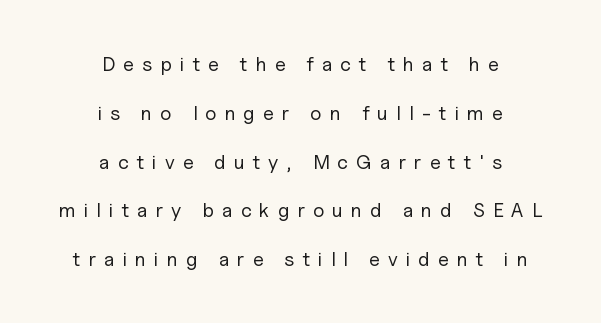
Rule under the text: the space is simply empty. Successive baselines arrive slowly, with a big drop between each. The letters stand straight up with perfectly vertical stems. Leftover space on each line is divided equally before and after the words. The line texture is sparse and dotted thanks to wide tracking.
